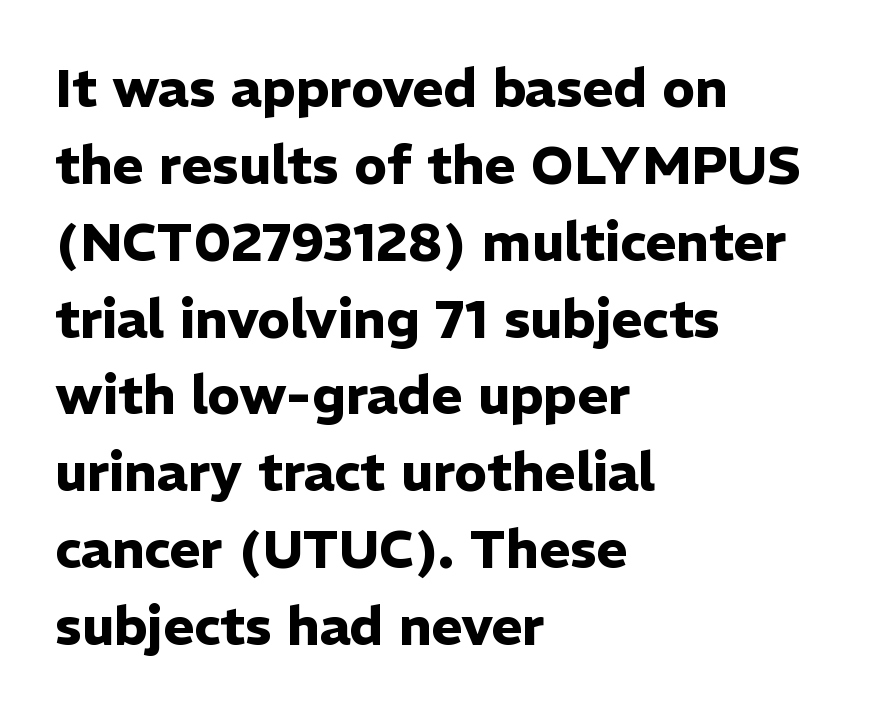
The image shows 53 px heavy sans-serif type, upright; set left-aligned, normal line spacing (1.45x), normal letter spacing, not underlined; low stroke contrast and a medium x-height.
